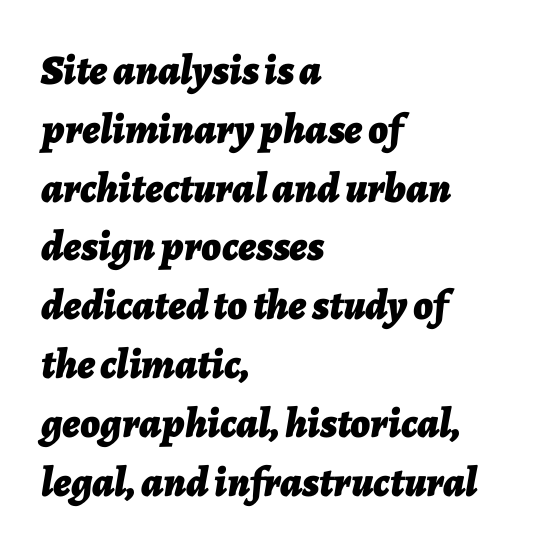
{"italic": "yes", "lean": "right", "slant_degrees": 7, "bold": "yes", "weight": "bold", "width": "normal", "stroke_contrast": "low", "x_height": "medium", "monospaced": "no", "underline": "no", "align": "left", "line_spacing": "normal", "line_spacing_ratio": 1.4, "letter_spacing": "normal", "letter_spacing_em": 0.0, "glyph_px": 42}
